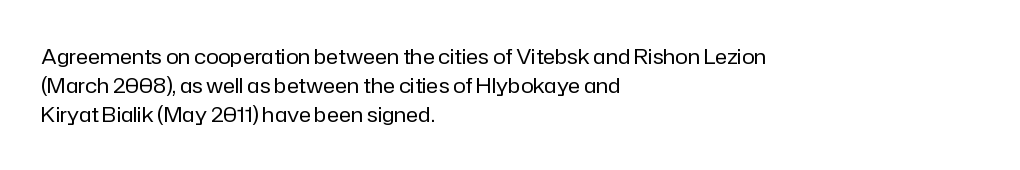
Each new line begins a customary step beneath the previous one. Stems here are at most as thick as an everyday book face. Words appear dense and cohesive because spacing is normal. Descenders hang freely into open space. The axis of the letterforms is exactly vertical.
